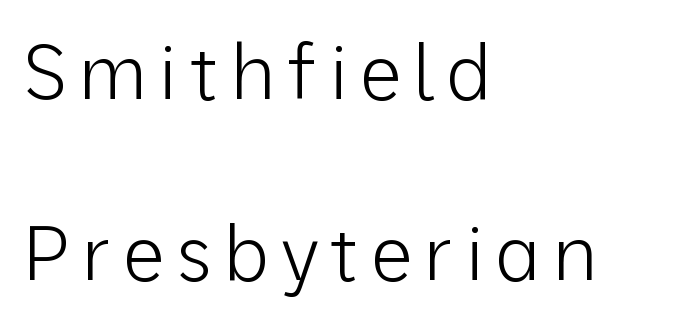
The image shows 76 px light sans-serif type, upright; set left-aligned, loose line spacing (2.38x), not underlined; low stroke contrast and a medium x-height.
